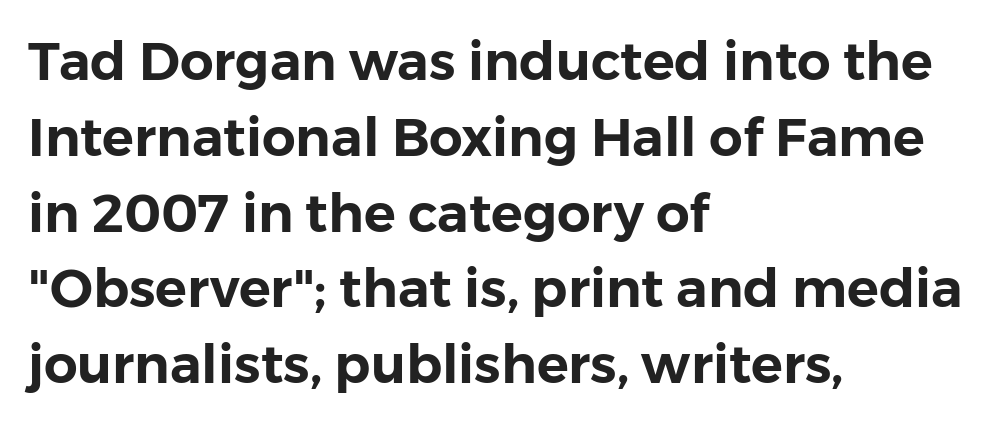
The image shows 53 px sans-serif type, upright; set left-aligned, normal line spacing (1.43x), normal letter spacing, not underlined; low stroke contrast and a medium x-height.
